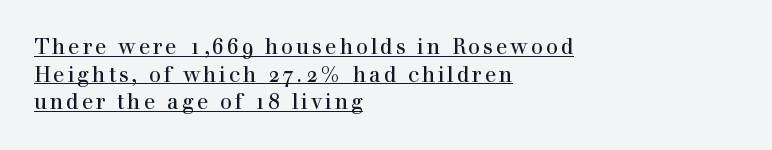
The image shows 21 px text type, upright; set left-aligned, normal line spacing (1.32x), underlined.
